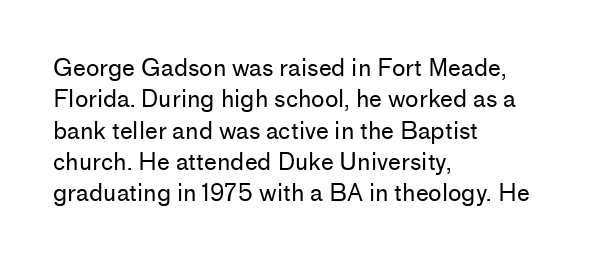
{"italic": "no", "bold": "no", "underline": "no", "align": "left", "line_spacing": "normal", "line_spacing_ratio": 1.36, "letter_spacing": "normal", "letter_spacing_em": 0.0, "glyph_px": 23}
